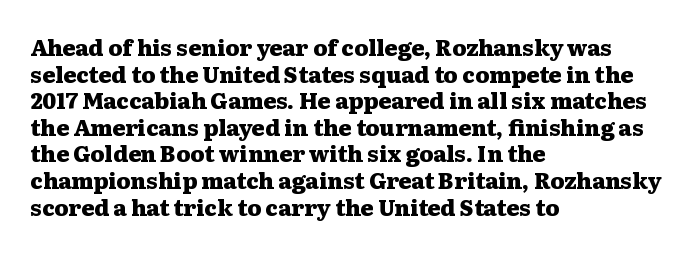
Q: Is the text bold? A: Yes.
Q: Is the text italic (slanted)? A: No, it is upright.
Q: Is the text underlined? A: No.
Q: How is the paragraph aligned? A: Left-aligned.
Q: Is the spacing between letters normal or unusually wide? A: Normal.
